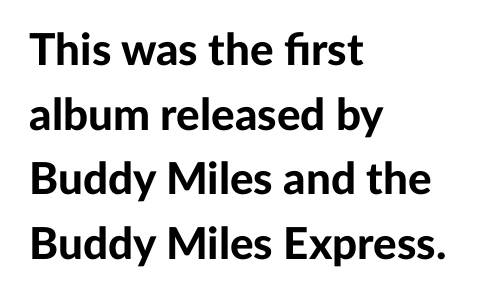
Q: Is the text bold? A: Yes.
Q: Is the text italic (slanted)? A: No, it is upright.
Q: Is the typeface a serif or a sans-serif typeface? A: Sans-serif.
Q: Is the text underlined? A: No.
Q: How is the paragraph aligned? A: Left-aligned.
Q: Is the spacing between letters normal or unusually wide? A: Normal.
Q: Is the spacing between lines tight, normal or loose? A: Normal.
Q: Width (condensed, normal, or wide)? A: Normal.
Q: Stroke contrast? A: Low.
Q: x-height? A: Medium.
Q: Monospaced? A: No.
